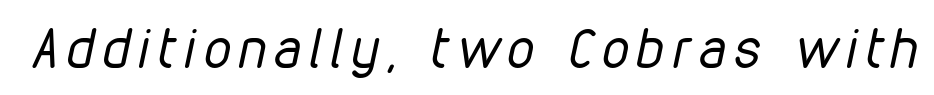
{"italic": "yes", "lean": "right", "slant_degrees": 12, "bold": "no", "weight": "regular", "width": "condensed", "stroke_contrast": "low", "x_height": "medium", "monospaced": "no", "underline": "no", "glyph_px": 54}
